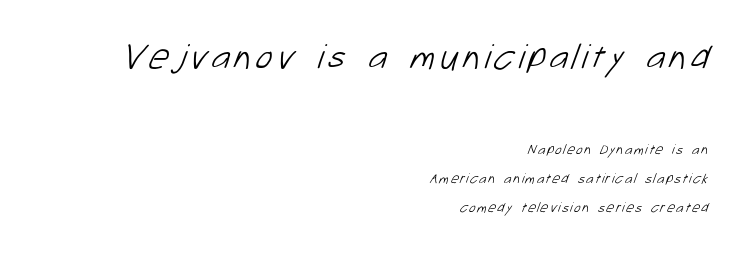
Q: Is the text bold? A: No.
Q: Is the typeface a serif or a sans-serif typeface? A: Sans-serif.
Q: Is the text underlined? A: No.
Q: How is the paragraph aligned? A: Right-aligned.
Q: Is the spacing between lines tight, normal or loose? A: Loose.
Q: Which block of text is set in a larger size, the first (top) or the second (bottom)? A: The first (top) one.
Q: Width (condensed, normal, or wide)? A: Normal.
Q: Stroke contrast? A: Low.
Q: x-height? A: Medium.
Q: Monospaced? A: No.
